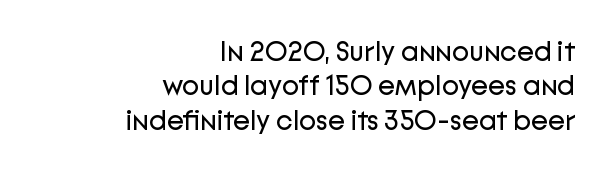
{"serif": "no", "italic": "no", "bold": "no", "weight": "regular", "width": "normal", "stroke_contrast": "low", "x_height": "medium", "monospaced": "no", "underline": "no", "align": "right", "line_spacing_ratio": 1.23, "letter_spacing": "normal", "letter_spacing_em": 0.0, "glyph_px": 28}
